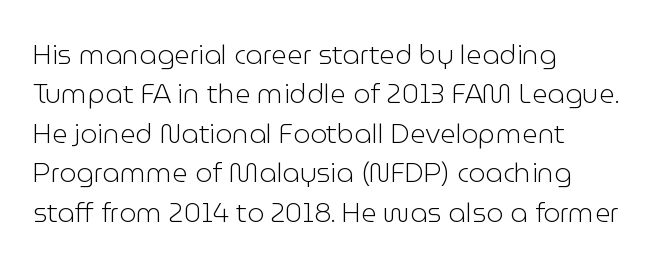
Quick note: not italic, upright. Is the stroke heavy? The answer is a plain regular-or-lighter. The setting favours the left margin, as ordinary paragraphs usually do. Has an underline been added? It has not. Tracking here is standard; glyphs follow each other at the usual distance. Line spacing here is normal.
